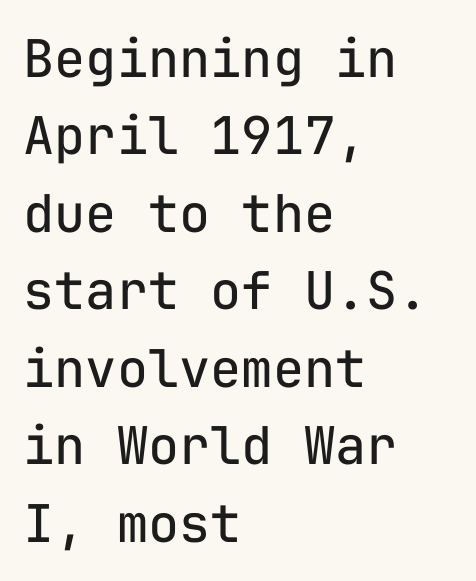
Q: Is the text bold? A: No.
Q: Is the text italic (slanted)? A: No, it is upright.
Q: Is the typeface a serif or a sans-serif typeface? A: Sans-serif.
Q: Is the text underlined? A: No.
Q: How is the paragraph aligned? A: Left-aligned.
Q: Is the spacing between letters normal or unusually wide? A: Normal.
Q: Is the spacing between lines tight, normal or loose? A: Normal.
Q: Width (condensed, normal, or wide)? A: Normal.
Q: Stroke contrast? A: Low.
Q: x-height? A: Medium.
Q: Monospaced? A: Yes.
